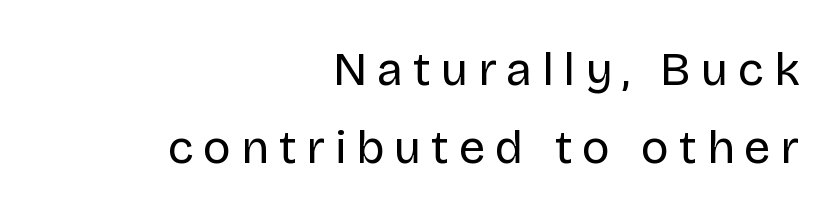
{"serif": "no", "italic": "no", "bold": "no", "weight": "regular", "width": "normal", "stroke_contrast": "low", "x_height": "large", "monospaced": "no", "underline": "no", "align": "right", "line_spacing": "normal", "line_spacing_ratio": 1.66, "letter_spacing": "wide", "letter_spacing_em": 0.21, "glyph_px": 47}
